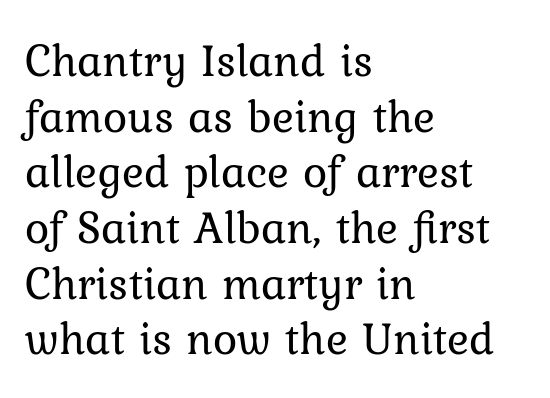
The typesetting does not lean heavy: it is not bold. In terms of letterspacing, this is plain default setting. When letters stand straight like this, we call the style roman or upright. Any mark beneath the type? The region is blank. Think of a printed novel: that variable character pitch is what you see here. The rag falls on the right side of this text block.
